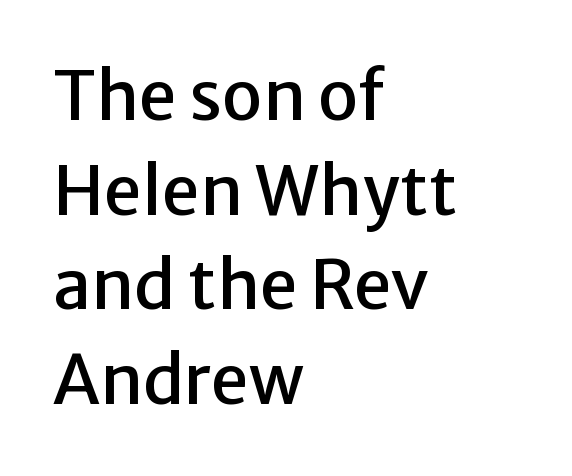
A roman cut, with each character standing at attention. Rows of type keep a routine distance in the vertical direction. Nothing unusual about the tracking: characters are spaced as the font intends. Every row of glyphs begins at an identical x-position on the left. Varying glyph widths throughout — classic text-font behaviour.
